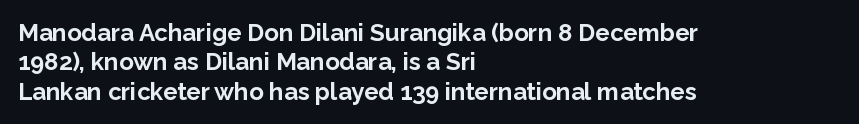
The image shows 24 px bold type, upright; set left-aligned, line spacing 1.22x, normal letter spacing, not underlined.
